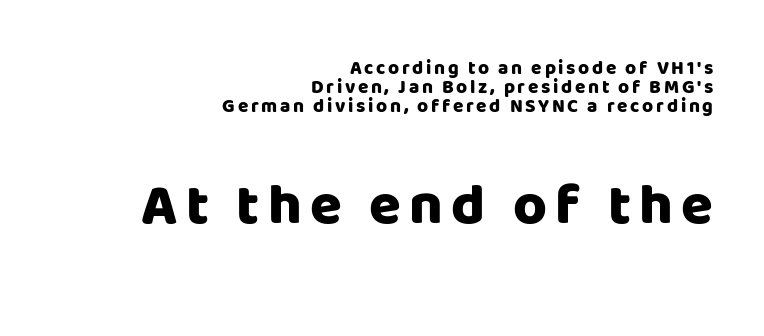
{"serif": "no", "italic": "no", "bold": "yes", "weight": "heavy", "width": "normal", "stroke_contrast": "low", "x_height": "large", "monospaced": "no", "underline": "no", "align": "right", "line_spacing": "tight", "line_spacing_ratio": 1.0, "larger_block": "second", "size_ratio": 3.05, "glyph_px": 58}
